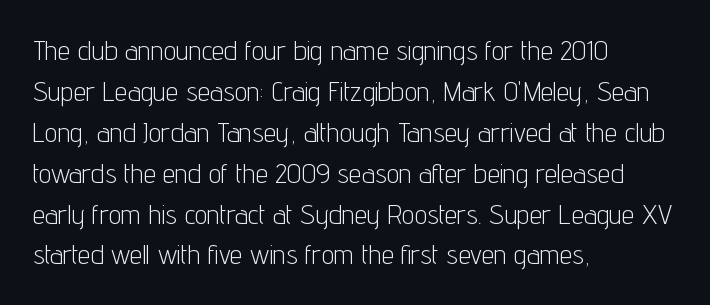
Q: Is the text bold? A: No.
Q: Is the text italic (slanted)? A: No, it is upright.
Q: Is the typeface a serif or a sans-serif typeface? A: Sans-serif.
Q: Is the text underlined? A: No.
Q: How is the paragraph aligned? A: Left-aligned.
Q: Is the spacing between letters normal or unusually wide? A: Normal.
Q: Is the spacing between lines tight, normal or loose? A: Normal.
Q: Width (condensed, normal, or wide)? A: Condensed.
Q: Stroke contrast? A: Low.
Q: x-height? A: Medium.
Q: Monospaced? A: No.
